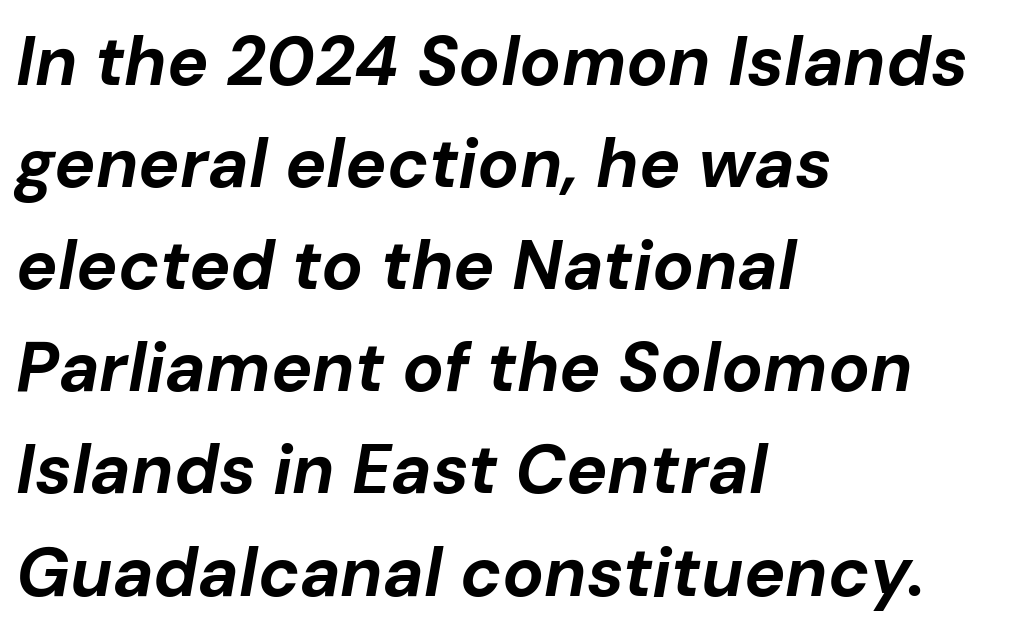
{"italic": "yes", "lean": "right", "slant_degrees": 10, "bold": "yes", "weight": "bold", "width": "normal", "stroke_contrast": "low", "x_height": "medium", "monospaced": "no", "underline": "no", "align": "left", "line_spacing": "normal", "line_spacing_ratio": 1.48, "letter_spacing": "normal", "letter_spacing_em": 0.0, "glyph_px": 69}
